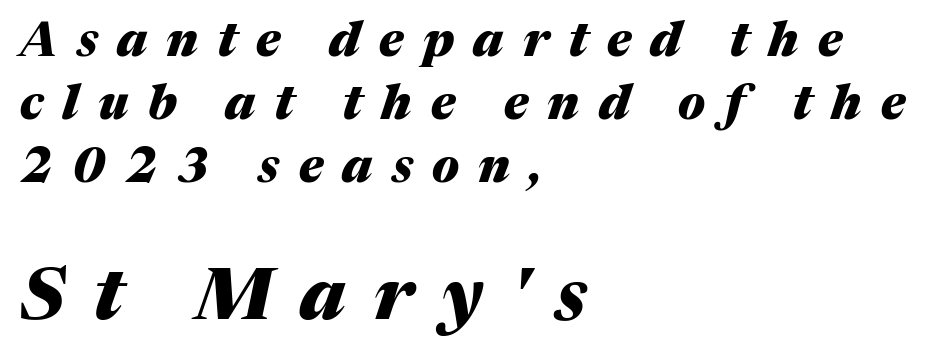
{"italic": "yes", "lean": "right", "slant_degrees": 17, "bold": "yes", "weight": "heavy", "width": "normal", "stroke_contrast": "medium", "x_height": "medium", "monospaced": "no", "underline": "no", "align": "left", "line_spacing": "normal", "line_spacing_ratio": 1.31, "letter_spacing": "wide", "letter_spacing_em": 0.4, "larger_block": "second", "size_ratio": 1.5, "glyph_px": 72}
